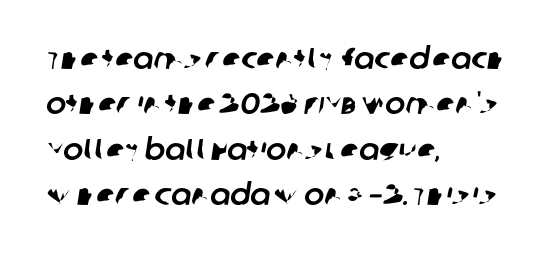
{"serif": "no", "width": "normal", "stroke_contrast": "low", "x_height": "large", "monospaced": "no", "underline": "no", "align": "left", "line_spacing": "normal", "line_spacing_ratio": 1.51, "letter_spacing": "normal", "letter_spacing_em": 0.0, "glyph_px": 30}
